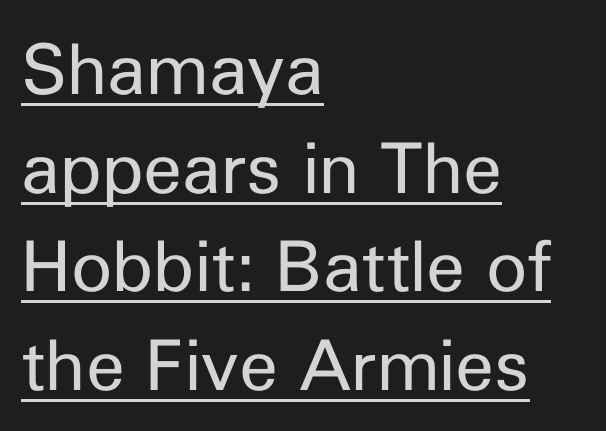
This rendering leaves character spacing at its baseline value. Proportional: the letters do not fall into vertical columns. The rendering uses the underline text-decoration. Posture: upright roman. Each letter's strokes conclude bluntly, with no projecting serifs. The strokes carry an ordinary text weight at most.
